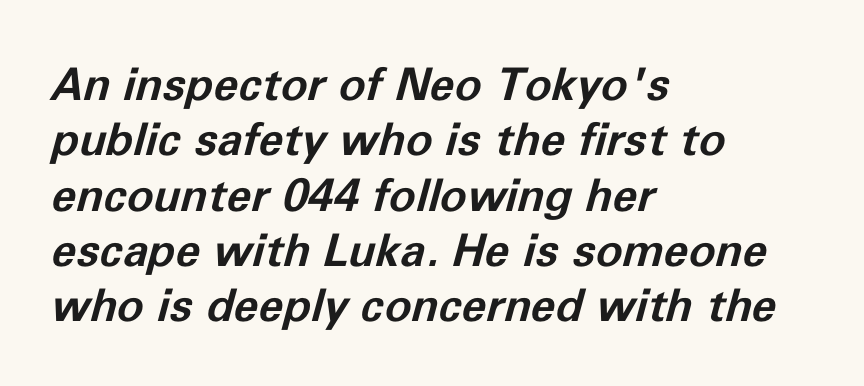
No extra tracking has been applied to these lines. The font is running at its bold setting. Proportional: the letters do not fall into vertical columns. Any mark beneath the type? The region is blank. Observe the lean: these are italic letterforms.
